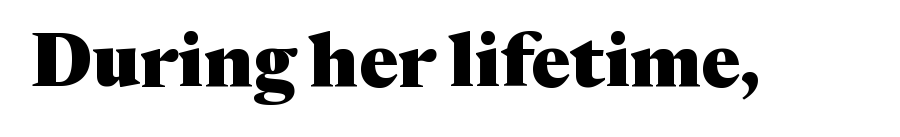
{"serif": "yes", "italic": "no", "bold": "yes", "weight": "heavy", "width": "normal", "stroke_contrast": "medium", "x_height": "medium", "monospaced": "no", "underline": "no", "letter_spacing": "normal", "letter_spacing_em": 0.0, "glyph_px": 74}
